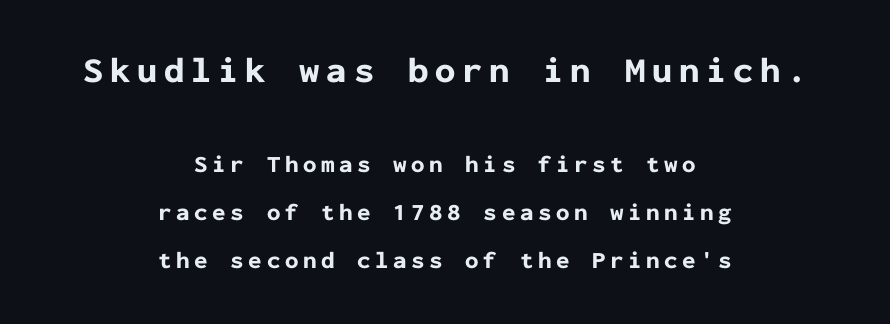
{"serif": "no", "italic": "no", "bold": "yes", "weight": "bold", "width": "normal", "stroke_contrast": "low", "x_height": "medium", "monospaced": "yes", "underline": "no", "align": "center", "line_spacing": "loose", "line_spacing_ratio": 1.99, "larger_block": "first", "size_ratio": 1.5, "glyph_px": 36}
